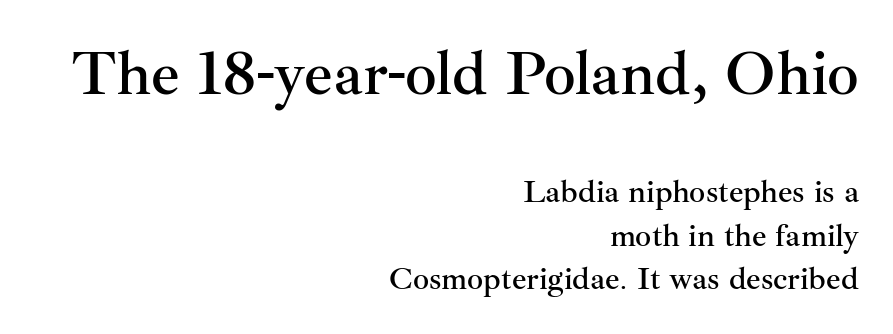
{"serif": "yes", "italic": "no", "width": "normal", "stroke_contrast": "medium", "x_height": "small", "monospaced": "no", "underline": "no", "align": "right", "line_spacing": "normal", "line_spacing_ratio": 1.37, "letter_spacing": "normal", "letter_spacing_em": 0.0, "larger_block": "first", "size_ratio": 1.97, "glyph_px": 63}
